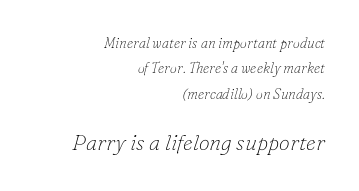
Q: Is the text bold? A: No.
Q: Is the text italic (slanted)? A: Yes, it leans right by about 16 degrees.
Q: Is the text underlined? A: No.
Q: How is the paragraph aligned? A: Right-aligned.
Q: Is the spacing between letters normal or unusually wide? A: Normal.
Q: Which block of text is set in a larger size, the first (top) or the second (bottom)? A: The second (bottom) one.
